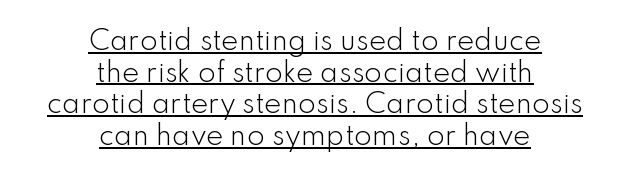
Tall strokes in this sample are plumb rather than angled. The cut favours lightness, reaching ordinary text weight at its darkest. The letters sit at their default tracking, neither squeezed nor spread. Is the block centered? Yes — each line is placed symmetrically about the middle. Quick note: underline on.
